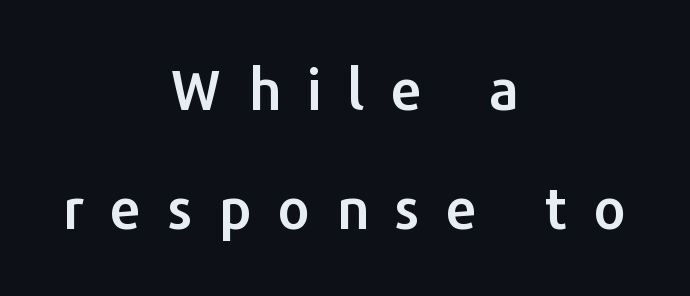
{"serif": "no", "italic": "no", "width": "normal", "stroke_contrast": "low", "x_height": "medium", "monospaced": "no", "underline": "no", "align": "center", "line_spacing": "loose", "line_spacing_ratio": 2.13, "letter_spacing": "wide", "letter_spacing_em": 0.46, "glyph_px": 56}
